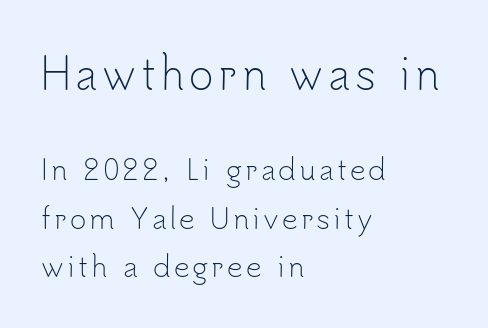
{"serif": "no", "italic": "no", "bold": "no", "weight": "light", "width": "normal", "stroke_contrast": "low", "x_height": "small", "monospaced": "no", "underline": "no", "align": "left", "line_spacing_ratio": 1.73, "larger_block": "first", "size_ratio": 1.5, "glyph_px": 42}
